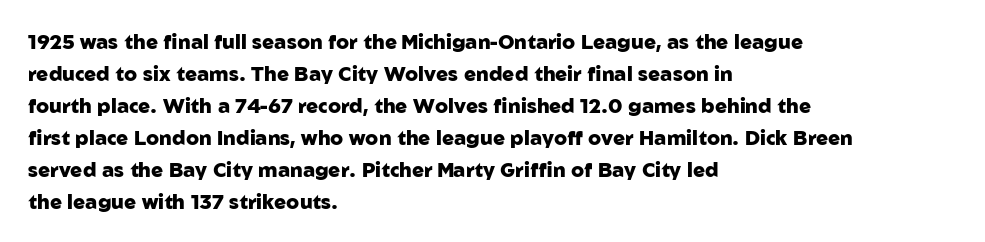
The image shows 20 px bold type, upright; set left-aligned, normal line spacing (1.6x), normal letter spacing, not underlined.
